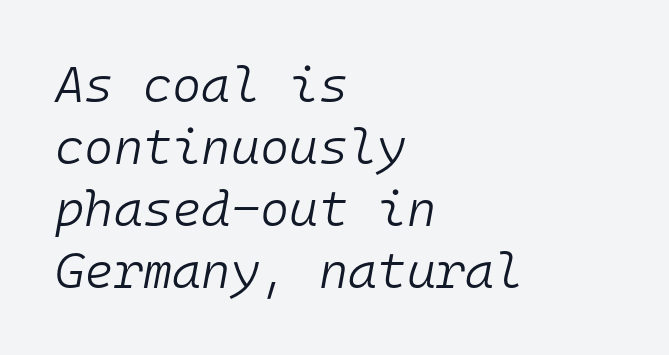
Monospaced: the letters line up in strict vertical columns. Each stroke keeps to a modest, everyday thickness or less. Clear beneath every line of the passage. The passage shown leans; its letterforms are oblique. Where is the straight margin? On the left. The letters sit at their default tracking, neither squeezed nor spread.
